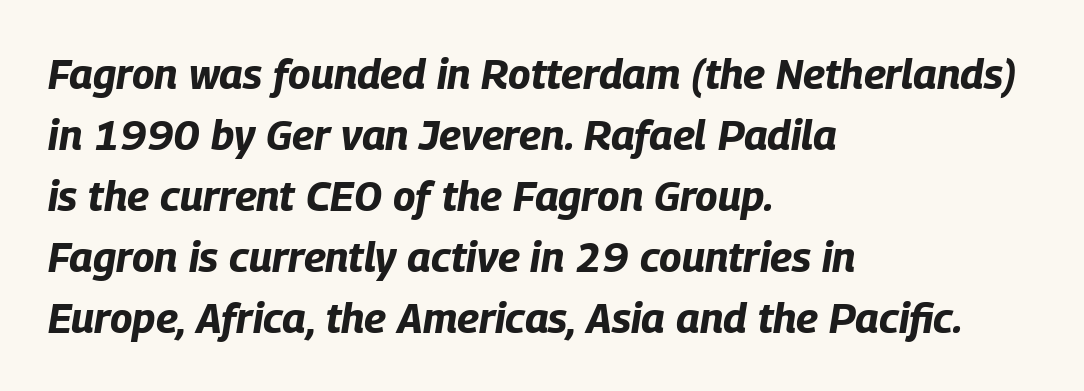
Q: Is the text bold? A: Yes.
Q: Is the text italic (slanted)? A: Yes, it leans right by about 9 degrees.
Q: Is the text underlined? A: No.
Q: How is the paragraph aligned? A: Left-aligned.
Q: Is the spacing between letters normal or unusually wide? A: Normal.
Q: Is the spacing between lines tight, normal or loose? A: Normal.
Q: Width (condensed, normal, or wide)? A: Condensed.
Q: Stroke contrast? A: Low.
Q: x-height? A: Large.
Q: Monospaced? A: No.
